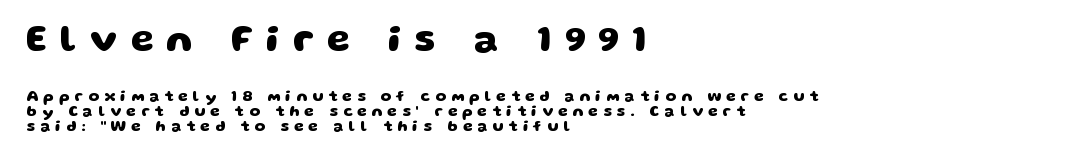
The image shows 37 px heavy, wide sans-serif type; set left-aligned, tight line spacing (0.97x), unusually wide letter spacing (+0.35 em), not underlined; the first (top) block is 2.47x larger; low stroke contrast and a large x-height.
